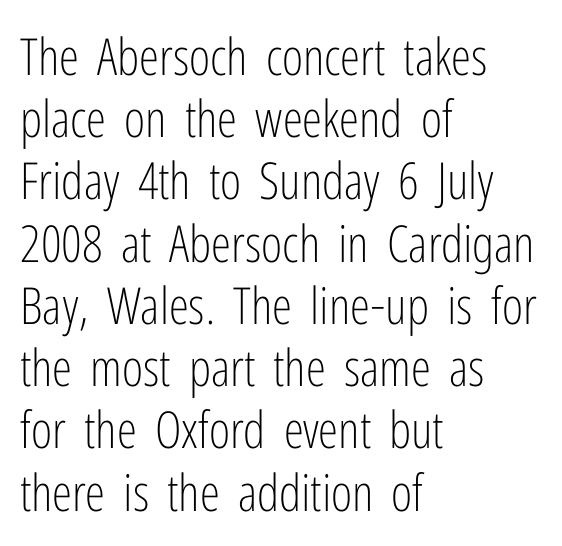
{"serif": "no", "italic": "no", "bold": "no", "weight": "light", "width": "condensed", "stroke_contrast": "low", "x_height": "medium", "monospaced": "no", "underline": "no", "align": "left", "line_spacing_ratio": 1.22, "letter_spacing": "normal", "letter_spacing_em": 0.0, "glyph_px": 51}
